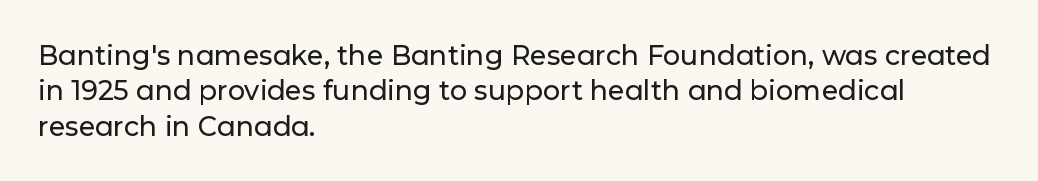
{"italic": "no", "underline": "no", "align": "left", "line_spacing": "normal", "line_spacing_ratio": 1.31, "letter_spacing": "normal", "letter_spacing_em": 0.0, "glyph_px": 27}
